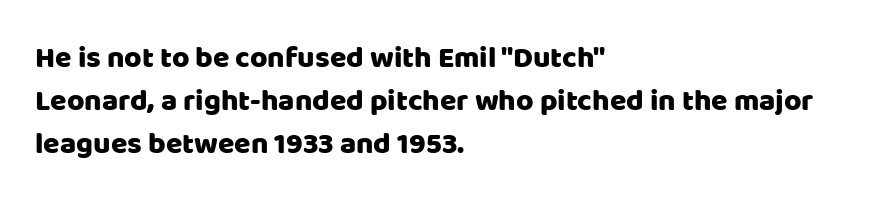
{"serif": "no", "italic": "no", "width": "normal", "stroke_contrast": "low", "x_height": "large", "monospaced": "no", "underline": "no", "align": "left", "line_spacing": "normal", "line_spacing_ratio": 1.44, "letter_spacing": "normal", "letter_spacing_em": 0.0, "glyph_px": 30}
